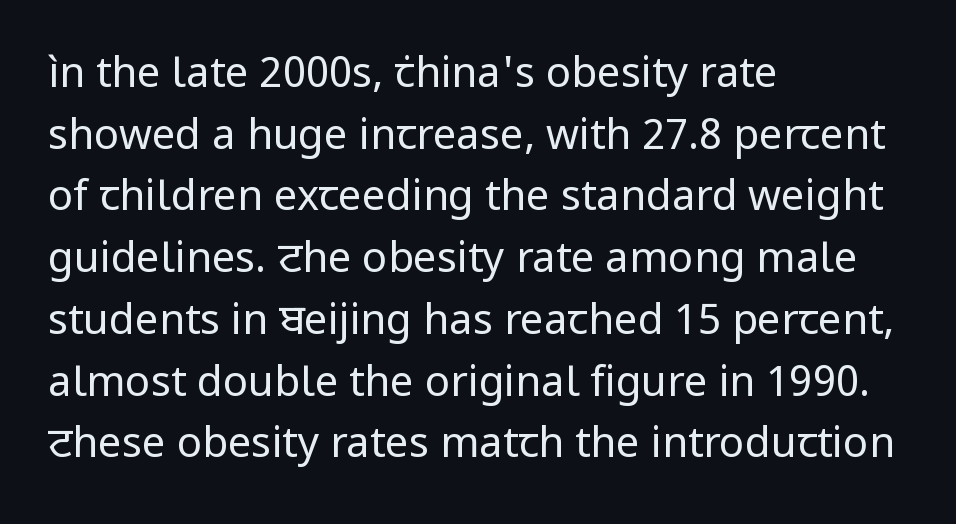
{"serif": "no", "italic": "no", "bold": "no", "weight": "regular", "width": "normal", "stroke_contrast": "low", "x_height": "medium", "monospaced": "no", "underline": "no", "align": "left", "line_spacing": "normal", "line_spacing_ratio": 1.47, "letter_spacing": "normal", "letter_spacing_em": 0.0, "glyph_px": 42}
